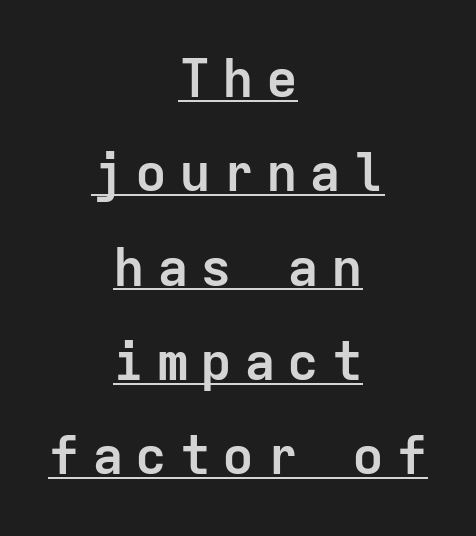
{"serif": "no", "italic": "no", "bold": "yes", "weight": "semibold", "width": "normal", "stroke_contrast": "low", "x_height": "medium", "monospaced": "yes", "underline": "yes", "align": "center", "line_spacing_ratio": 1.78, "letter_spacing": "wide", "letter_spacing_em": 0.22, "glyph_px": 53}
